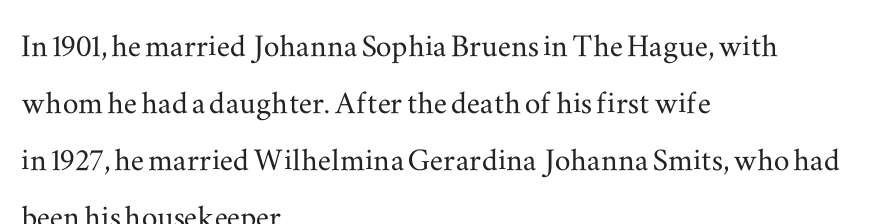
Q: Is the text italic (slanted)? A: No, it is upright.
Q: Is the typeface a serif or a sans-serif typeface? A: Serif.
Q: Is the text underlined? A: No.
Q: How is the paragraph aligned? A: Left-aligned.
Q: Is the spacing between letters normal or unusually wide? A: Normal.
Q: Is the spacing between lines tight, normal or loose? A: Normal.
Q: Width (condensed, normal, or wide)? A: Wide.
Q: Stroke contrast? A: Medium.
Q: x-height? A: Small.
Q: Monospaced? A: No.
